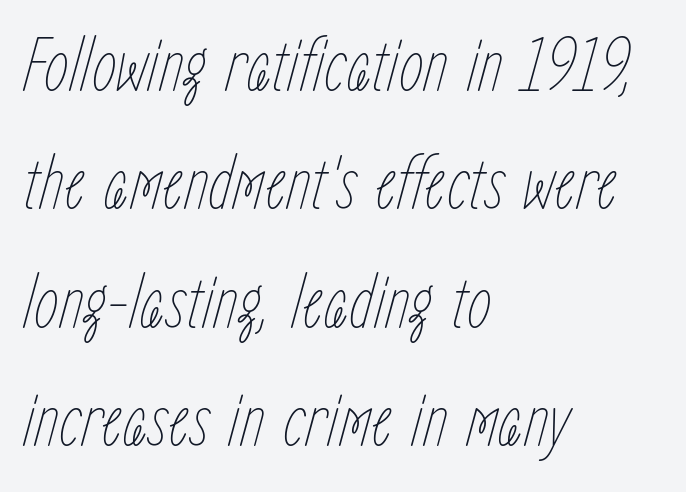
The image shows 79 px thin, condensed type, italic (leaning right); set left-aligned, normal line spacing (1.5x), normal letter spacing, not underlined; low stroke contrast and a medium x-height.
